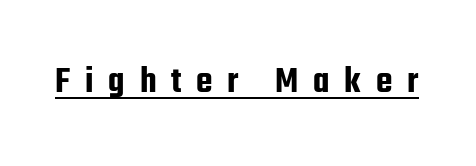
You could not count columns in this text — the font is proportionally spaced. Tracking value appears strongly positive — letters spread wide. Font category for this specimen: sans-serif. Has an underline been added? It has. The lettering stays uniformly vertical, giving the passage a roman look.
